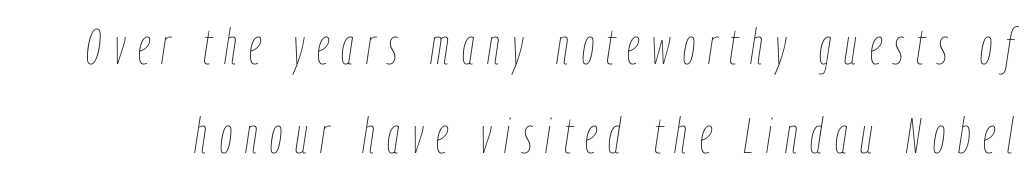
The image shows 49 px thin, condensed type, italic (leaning right); set line spacing 1.81x, unusually wide letter spacing (+0.26 em), not underlined; low stroke contrast and a medium x-height.
